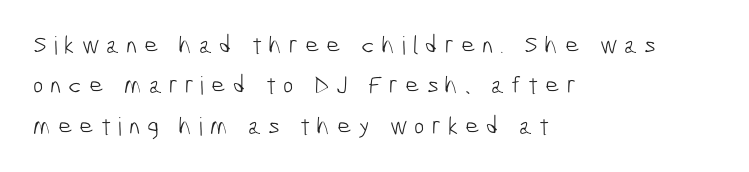
Q: Is the text bold? A: No.
Q: Is the text underlined? A: No.
Q: How is the paragraph aligned? A: Left-aligned.
Q: Is the spacing between letters normal or unusually wide? A: Unusually wide.
Q: Is the spacing between lines tight, normal or loose? A: Normal.
